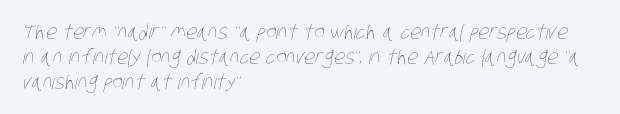
Q: Is the text bold? A: No.
Q: Is the text underlined? A: No.
Q: How is the paragraph aligned? A: Left-aligned.
Q: Is the spacing between letters normal or unusually wide? A: Normal.
